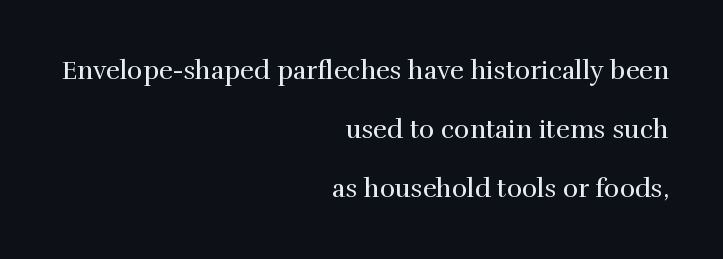
{"italic": "no", "bold": "no", "underline": "no", "align": "right", "line_spacing": "loose", "line_spacing_ratio": 2.26, "letter_spacing": "normal", "letter_spacing_em": 0.0, "glyph_px": 26}
